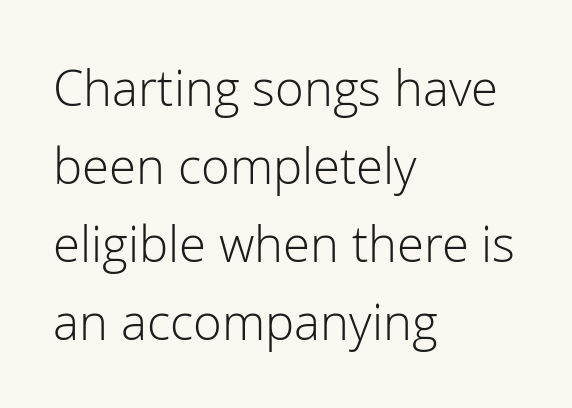
{"serif": "no", "italic": "no", "bold": "no", "weight": "light", "width": "normal", "stroke_contrast": "low", "x_height": "medium", "monospaced": "no", "underline": "no", "align": "left", "line_spacing": "normal", "line_spacing_ratio": 1.59, "letter_spacing": "normal", "letter_spacing_em": 0.0, "glyph_px": 49}
